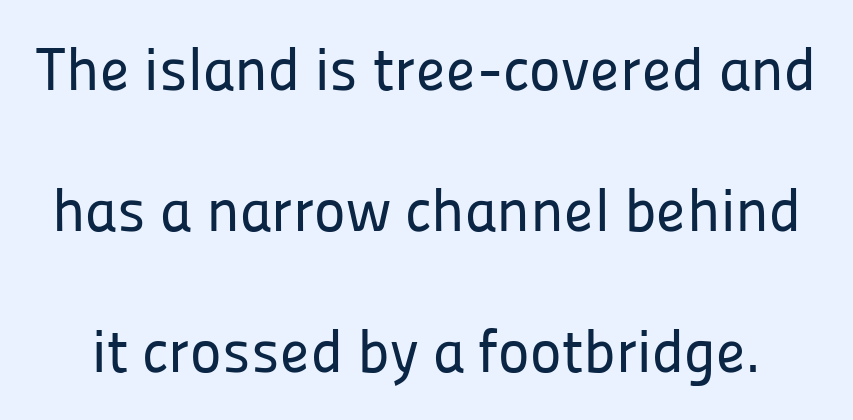
Q: Is the text italic (slanted)? A: No, it is upright.
Q: Is the typeface a serif or a sans-serif typeface? A: Sans-serif.
Q: Is the text underlined? A: No.
Q: Is the spacing between letters normal or unusually wide? A: Normal.
Q: Is the spacing between lines tight, normal or loose? A: Loose.
Q: Width (condensed, normal, or wide)? A: Normal.
Q: Stroke contrast? A: Low.
Q: x-height? A: Medium.
Q: Monospaced? A: No.
